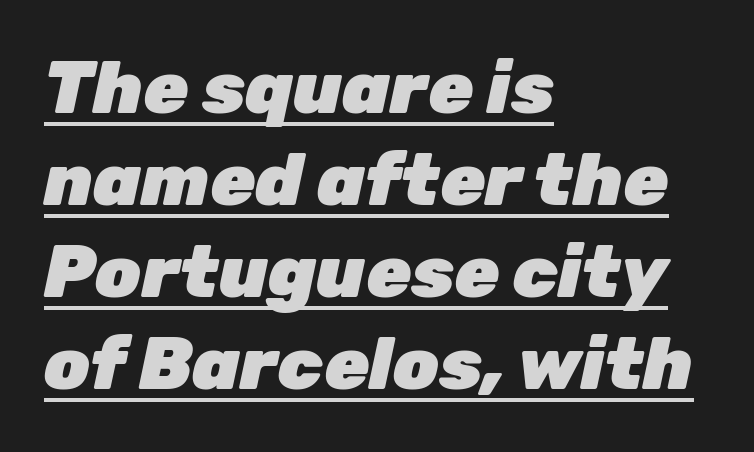
{"italic": "yes", "lean": "right", "slant_degrees": 12, "bold": "yes", "weight": "heavy", "width": "normal", "stroke_contrast": "low", "x_height": "medium", "monospaced": "no", "underline": "yes", "align": "left", "line_spacing": "normal", "line_spacing_ratio": 1.26, "letter_spacing": "normal", "letter_spacing_em": 0.0, "glyph_px": 73}
